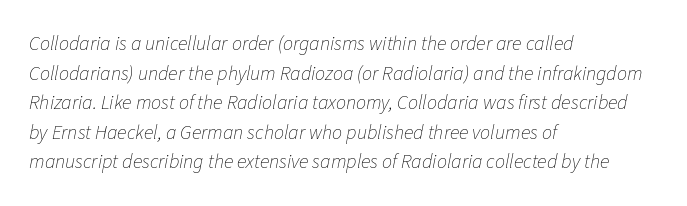
Q: Is the text bold? A: No.
Q: Is the text italic (slanted)? A: Yes, it leans right by about 11 degrees.
Q: Is the text underlined? A: No.
Q: How is the paragraph aligned? A: Left-aligned.
Q: Is the spacing between letters normal or unusually wide? A: Normal.
Q: Is the spacing between lines tight, normal or loose? A: Normal.
